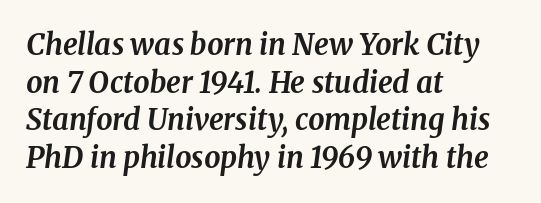
The image shows 29 px bold serif type, italic (leaning right); set left-aligned, normal line spacing (1.3x), normal letter spacing, not underlined; medium stroke contrast and a medium x-height.
